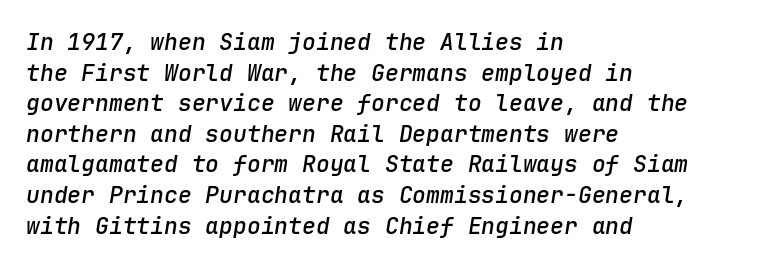
The image shows 23 px text type, italic (leaning right); set left-aligned, normal line spacing (1.33x), normal letter spacing, not underlined.
